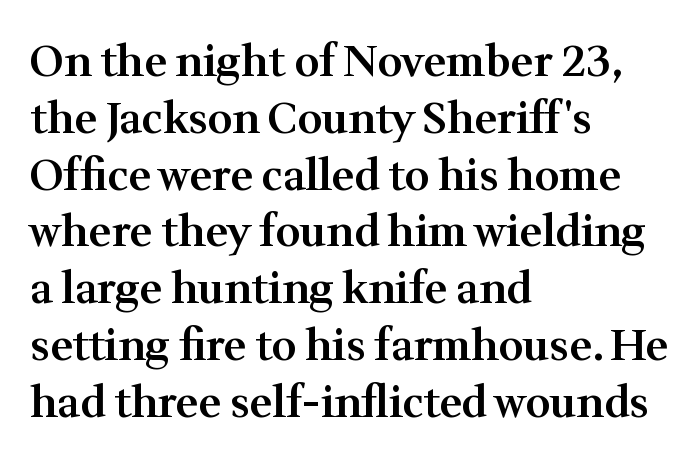
The image shows 43 px semibold serif type, upright; set left-aligned, normal line spacing (1.32x), normal letter spacing, not underlined; medium stroke contrast and a medium x-height.
